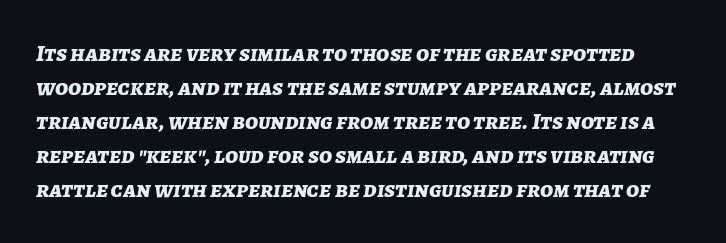
The image shows 24 px bold type, italic (leaning right); set normal line spacing (1.42x), normal letter spacing, not underlined.
